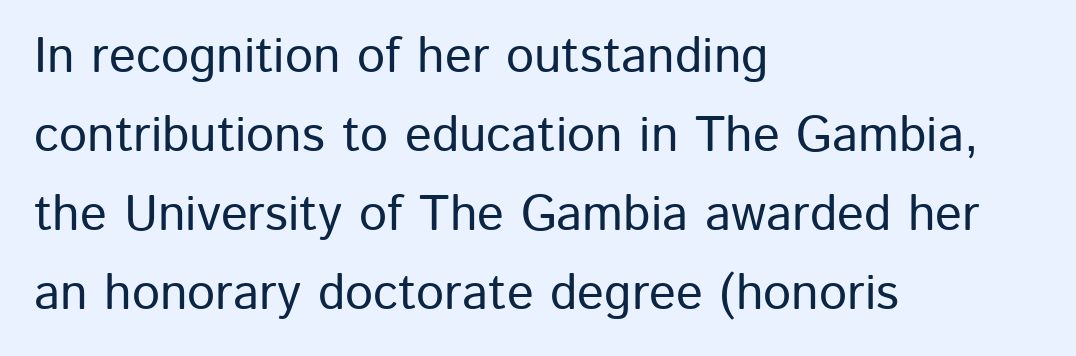
Q: Is the text italic (slanted)? A: No, it is upright.
Q: Is the typeface a serif or a sans-serif typeface? A: Sans-serif.
Q: Is the text underlined? A: No.
Q: How is the paragraph aligned? A: Left-aligned.
Q: Is the spacing between letters normal or unusually wide? A: Normal.
Q: Is the spacing between lines tight, normal or loose? A: Normal.
Q: Width (condensed, normal, or wide)? A: Normal.
Q: Stroke contrast? A: Low.
Q: x-height? A: Medium.
Q: Monospaced? A: No.
